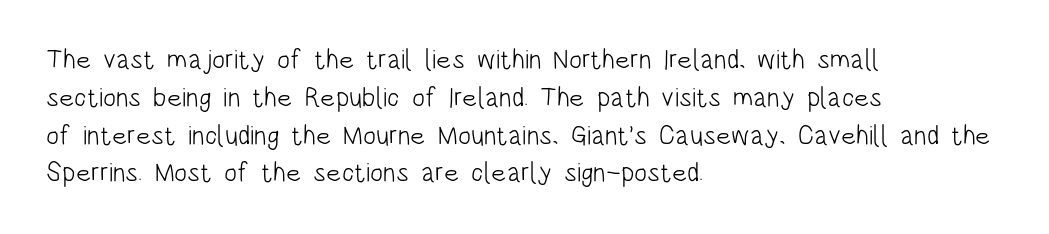
Short note: letters normally spaced. These lines are set flush left with a ragged right edge. The passage shown is not bold in any degree. Rows of type keep a routine distance in the vertical direction. This is the regular roman posture of the typeface.
